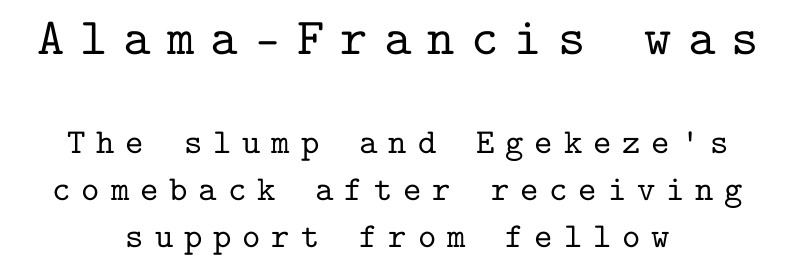
The image shows 52 px serif type, upright, monospaced; set centered, normal line spacing (1.34x), unusually wide letter spacing (+0.31 em), not underlined; the first (top) block is 1.49x larger; low stroke contrast and a medium x-height.
